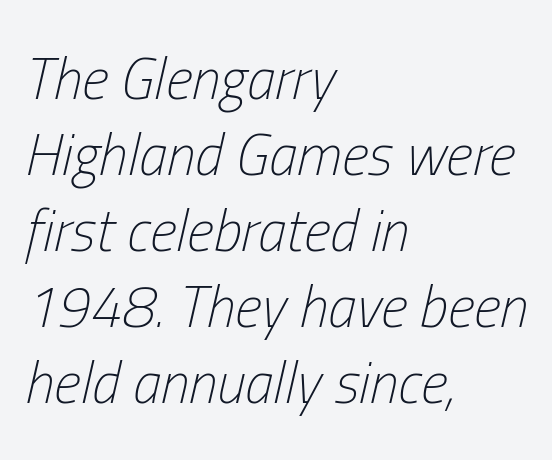
The image shows 58 px light, condensed type, italic (leaning right); set left-aligned, normal line spacing (1.31x), normal letter spacing, not underlined; low stroke contrast and a medium x-height.
